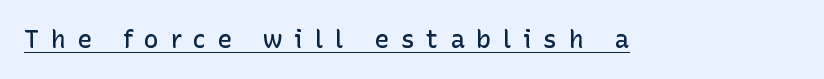
The axis of the letterforms is exactly vertical. Tracking value appears strongly positive — letters spread wide. The font is running at a semibold setting, under full bold. Caption: lettering with a line underneath.
